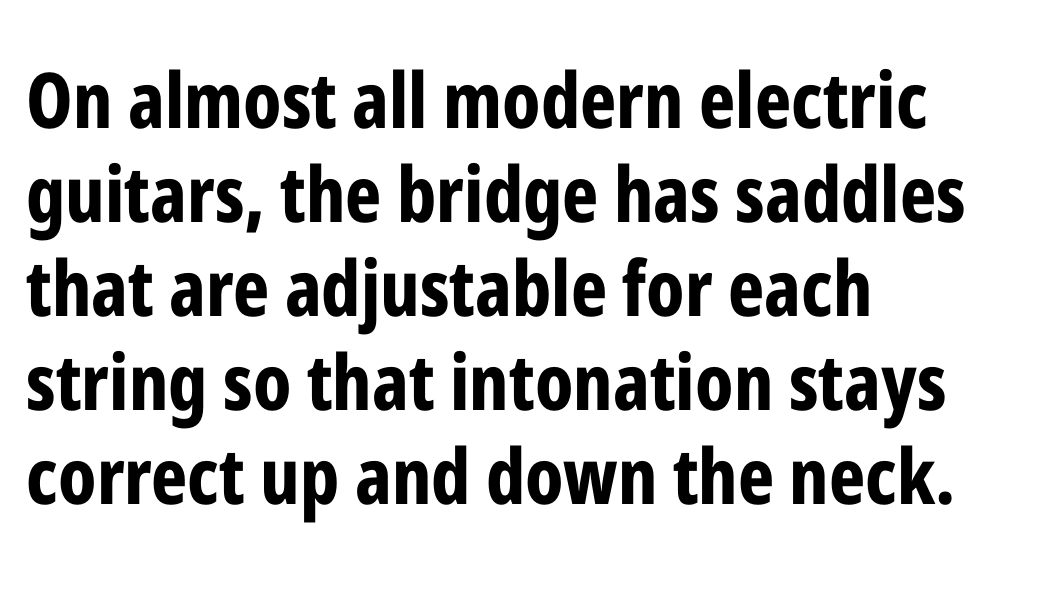
The zone under the glyphs is completely vacant. Posture: straight, roman, zero tilt. Layout note: lines flush left. The text was rendered using a sans face with plain stroke endings.
